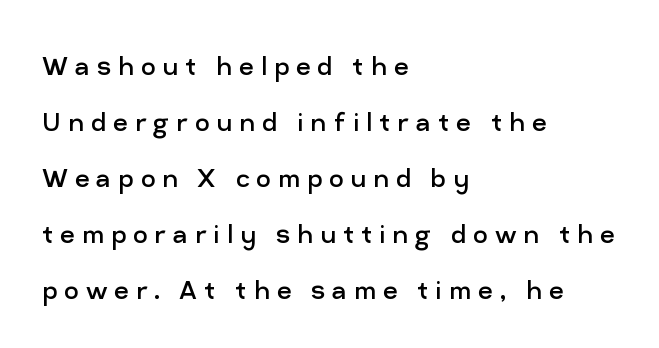
Q: Is the text bold? A: No.
Q: Is the text italic (slanted)? A: No, it is upright.
Q: Is the typeface a serif or a sans-serif typeface? A: Sans-serif.
Q: Is the text underlined? A: No.
Q: How is the paragraph aligned? A: Left-aligned.
Q: Is the spacing between letters normal or unusually wide? A: Unusually wide.
Q: Width (condensed, normal, or wide)? A: Normal.
Q: Stroke contrast? A: Low.
Q: x-height? A: Medium.
Q: Monospaced? A: No.
